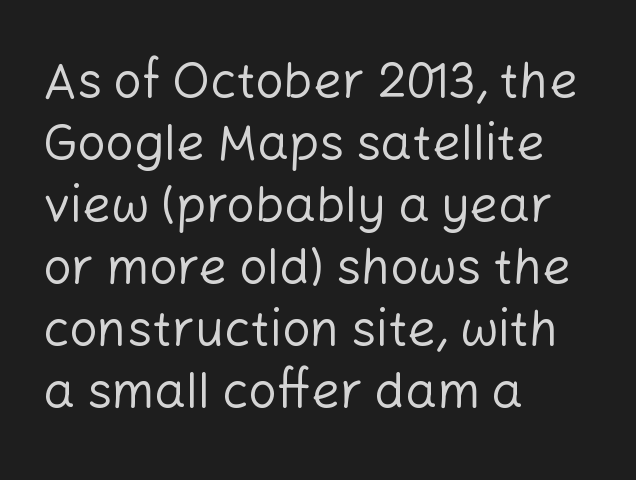
The image shows 50 px regular-weight sans-serif type, upright; set left-aligned, line spacing 1.24x, normal letter spacing, not underlined; low stroke contrast and a medium x-height.
